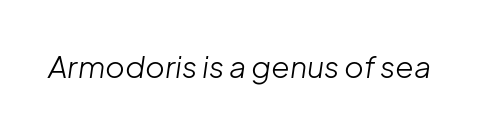
The image shows 30 px light type, italic (leaning right); set normal letter spacing, not underlined; low stroke contrast and a medium x-height.
